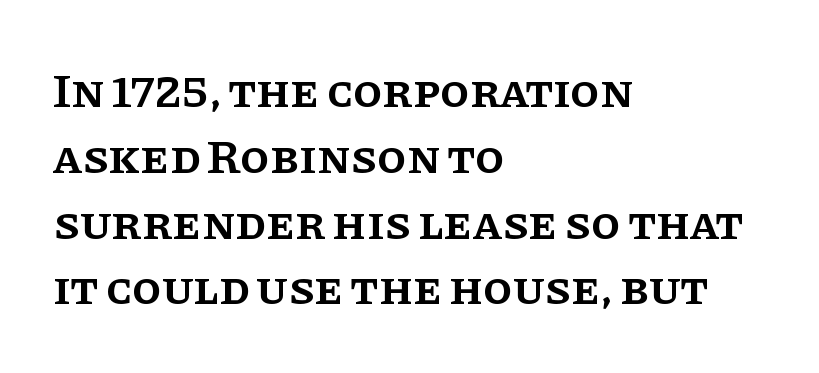
This rendering leaves character spacing at its baseline value. Proportional: the letters do not fall into vertical columns. Nobody drew a line under any word here. A fair bit of extra ink — the face is semibold, not bold. Ascenders rise straight up at ninety degrees.
